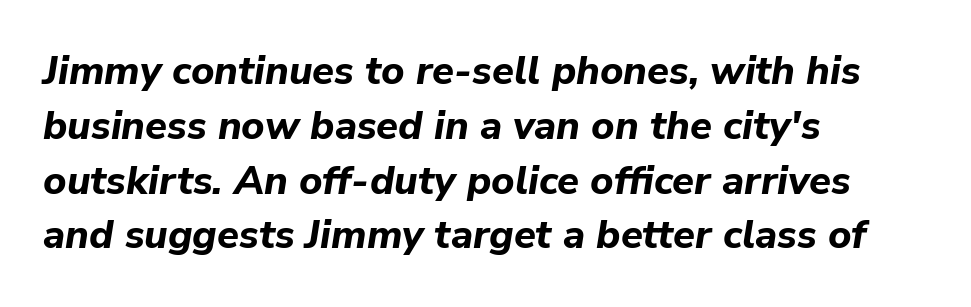
Q: Is the text bold? A: Yes.
Q: Is the text italic (slanted)? A: Yes, it leans right by about 9 degrees.
Q: Is the text underlined? A: No.
Q: How is the paragraph aligned? A: Left-aligned.
Q: Is the spacing between letters normal or unusually wide? A: Normal.
Q: Is the spacing between lines tight, normal or loose? A: Normal.
Q: Width (condensed, normal, or wide)? A: Normal.
Q: Stroke contrast? A: Low.
Q: x-height? A: Medium.
Q: Monospaced? A: No.
